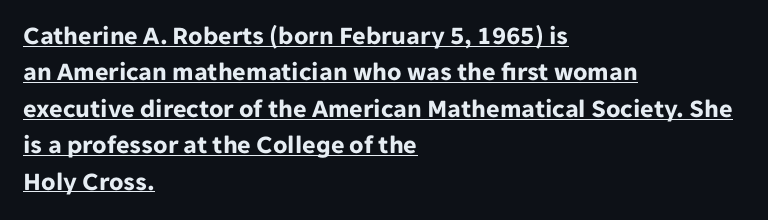
The image shows 26 px bold type, upright; set left-aligned, normal line spacing (1.4x), normal letter spacing, underlined.
